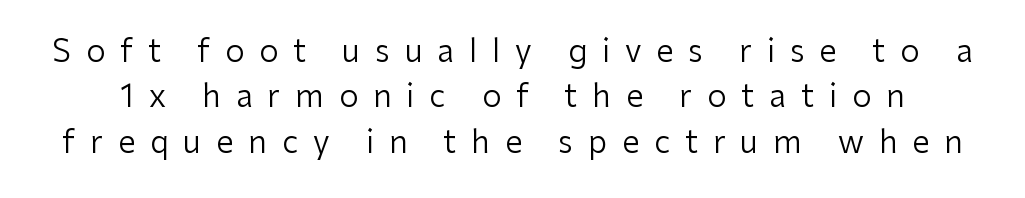
The vertical gap from one line to the next is medium. Do the letters lean? They stand straight. The text was rendered using a sans face with plain stroke endings. Just letters on the line, the space beneath them empty.
